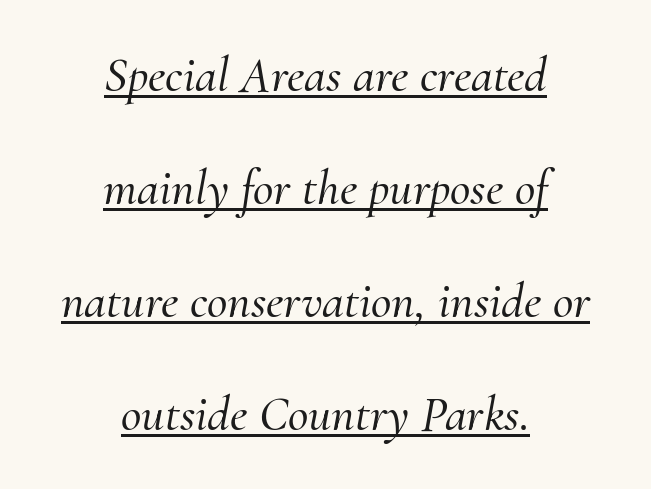
The image shows 50 px serif type, italic (leaning right); set centered, loose line spacing (2.26x), normal letter spacing, underlined; medium stroke contrast and a small x-height.
